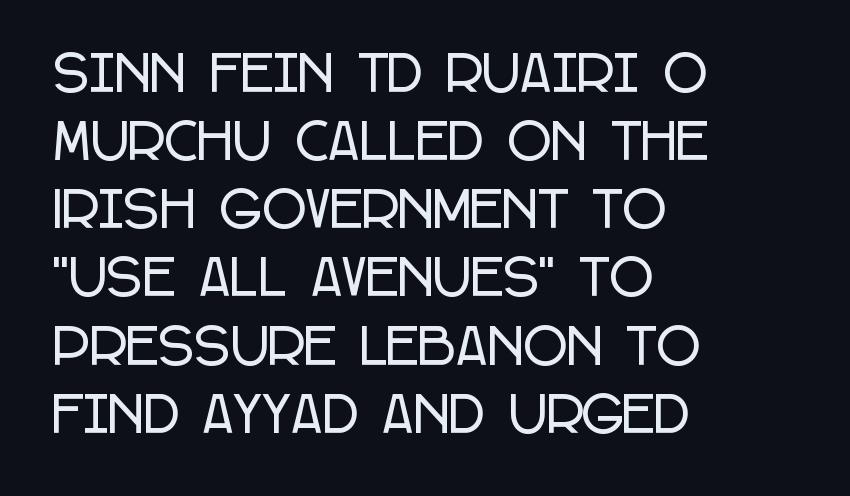
The characters display no serif detailing; their extremities are plain. The rendering keeps characters at their native spacing. The rendering uses a moderate line-height, typical for paragraphs. The letters stand upright; this is a roman face. The baseline area is clear.
